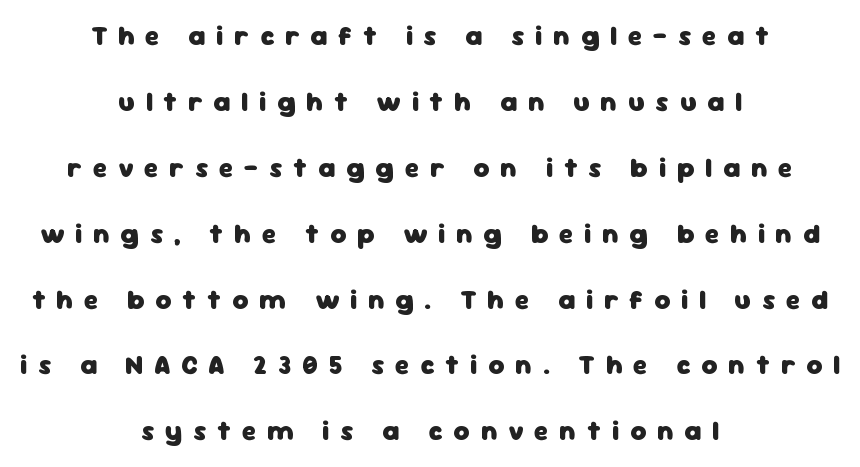
The image shows 27 px bold type, upright; set centered, loose line spacing (2.44x), unusually wide letter spacing (+0.4 em), not underlined.
